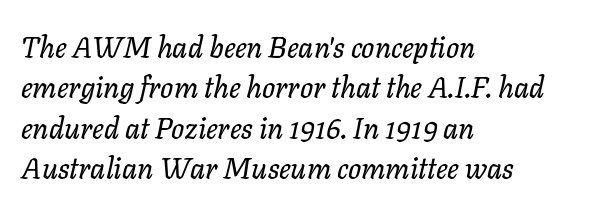
This block has exactly the height ordinary leading produces. The specimen omits any rule beneath the text block's lines. Proportional: the letters do not fall into vertical columns. This rendering uses left alignment, leaving the right contour irregular. Characters are canted at an angle relative to the baseline's perpendicular. The type is set solid horizontally, with unmodified tracking.
